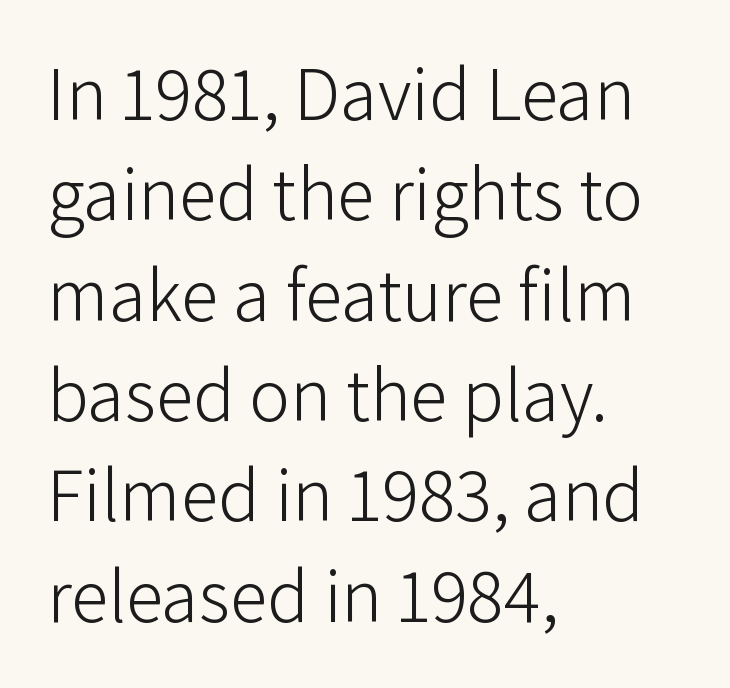
This sample uses a sans-serif face. Reading down the column, the eye jumps a familiar distance to each next line. Characters follow at the spacing the type designer built in. Weight: in the light-to-regular range. Descenders are the only things crossing below the line.
